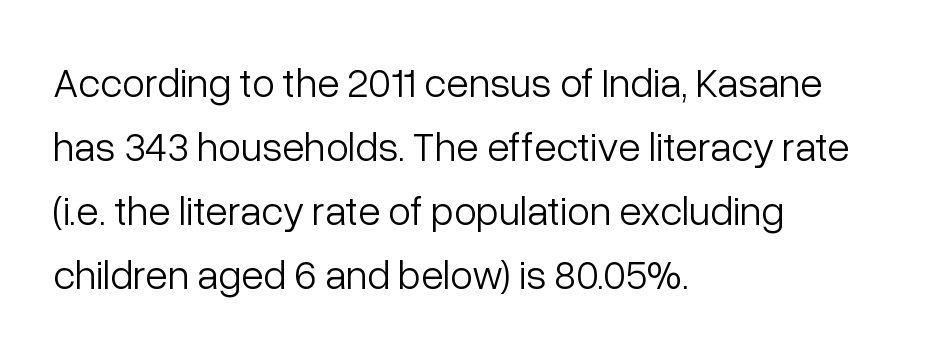
The image shows 41 px light sans-serif type, upright; set left-aligned, normal line spacing (1.56x), normal letter spacing, not underlined; low stroke contrast and a medium x-height.
